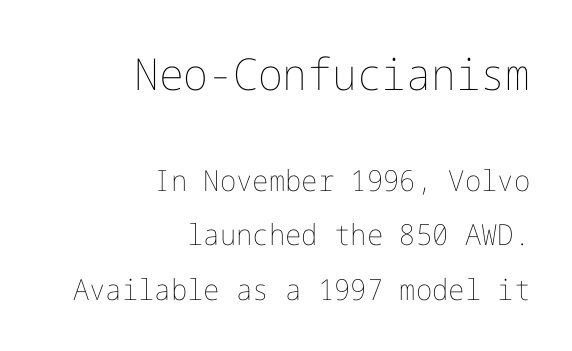
The image shows 44 px thin type, upright; set right-aligned, line spacing 1.88x, normal letter spacing, not underlined; the first (top) block is 1.52x larger; low stroke contrast and a medium x-height.
